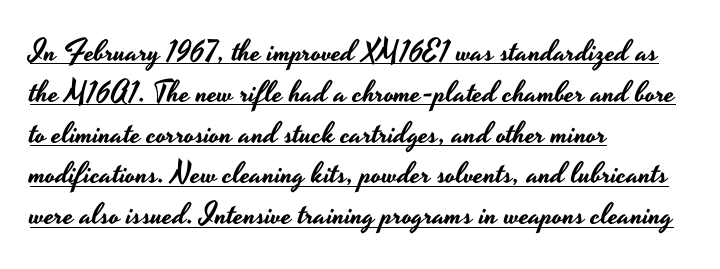
Is the letter spacing exaggerated? No — it looks like the ordinary default. Proportional: the letters do not fall into vertical columns. The rag falls on the right side of this text block. You can see a thin bar hugging the bottom of the glyphs. No feet cap the strokes, marking this as sans-serif type.
